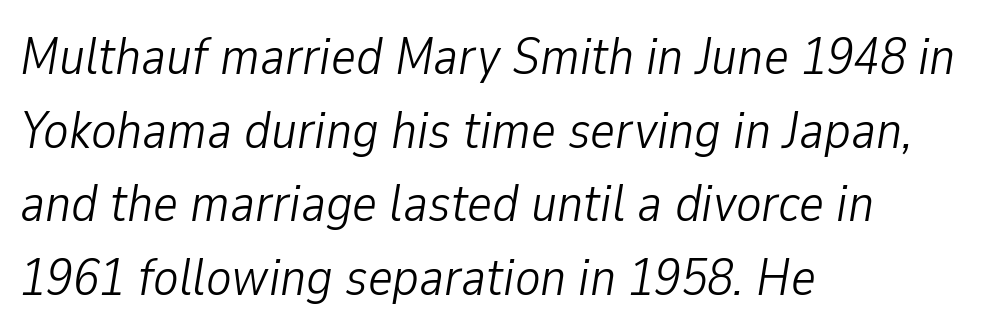
{"italic": "yes", "lean": "right", "slant_degrees": 9, "bold": "no", "weight": "light", "width": "condensed", "stroke_contrast": "low", "x_height": "medium", "monospaced": "no", "underline": "no", "align": "left", "line_spacing": "normal", "line_spacing_ratio": 1.39, "letter_spacing": "normal", "letter_spacing_em": 0.0, "glyph_px": 53}
